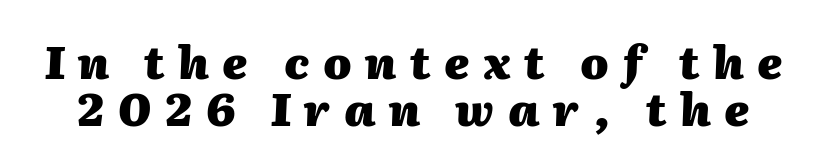
{"italic": "yes", "lean": "right", "slant_degrees": 2, "bold": "yes", "weight": "heavy", "width": "normal", "stroke_contrast": "medium", "x_height": "medium", "monospaced": "no", "underline": "no", "line_spacing": "tight", "line_spacing_ratio": 1.04, "letter_spacing": "wide", "letter_spacing_em": 0.3, "glyph_px": 45}
